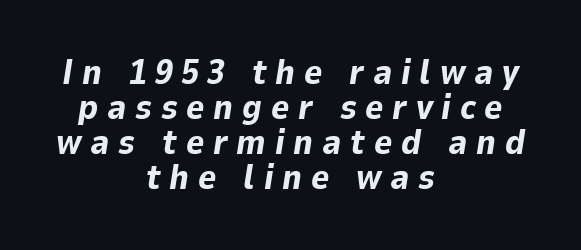
Q: Is the text bold? A: Yes.
Q: Is the text italic (slanted)? A: Yes, it leans right by about 9 degrees.
Q: Is the text underlined? A: No.
Q: How is the paragraph aligned? A: Centered.
Q: Is the spacing between letters normal or unusually wide? A: Unusually wide.
Q: Is the spacing between lines tight, normal or loose? A: Tight.
Q: Width (condensed, normal, or wide)? A: Normal.
Q: Stroke contrast? A: Low.
Q: x-height? A: Medium.
Q: Monospaced? A: No.
